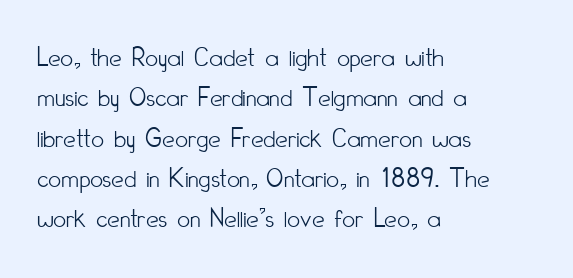
Q: Is the text bold? A: No.
Q: Is the text italic (slanted)? A: No, it is upright.
Q: Is the typeface a serif or a sans-serif typeface? A: Sans-serif.
Q: Is the text underlined? A: No.
Q: How is the paragraph aligned? A: Left-aligned.
Q: Is the spacing between letters normal or unusually wide? A: Normal.
Q: Is the spacing between lines tight, normal or loose? A: Normal.
Q: Width (condensed, normal, or wide)? A: Condensed.
Q: Stroke contrast? A: Low.
Q: x-height? A: Small.
Q: Monospaced? A: No.
